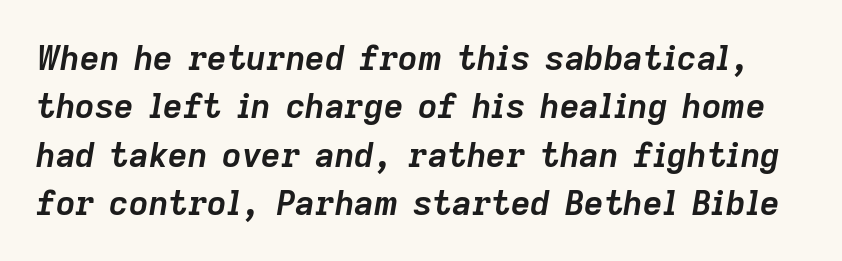
Do the characters align in a grid? No, the font is proportional. This is heavy type, rendered in bold. Descender tails drop into unmarked territory. Baseline-to-baseline distance is the conventional proportion of letter height.
